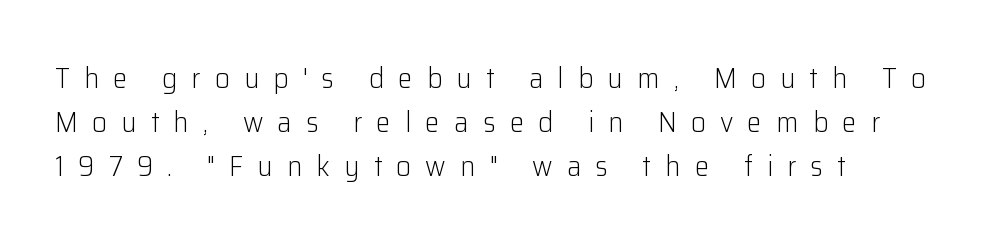
Q: Is the text bold? A: No.
Q: Is the text italic (slanted)? A: No, it is upright.
Q: Is the typeface a serif or a sans-serif typeface? A: Sans-serif.
Q: Is the text underlined? A: No.
Q: Is the spacing between letters normal or unusually wide? A: Unusually wide.
Q: Is the spacing between lines tight, normal or loose? A: Normal.
Q: Width (condensed, normal, or wide)? A: Normal.
Q: Stroke contrast? A: Low.
Q: x-height? A: Medium.
Q: Monospaced? A: No.
